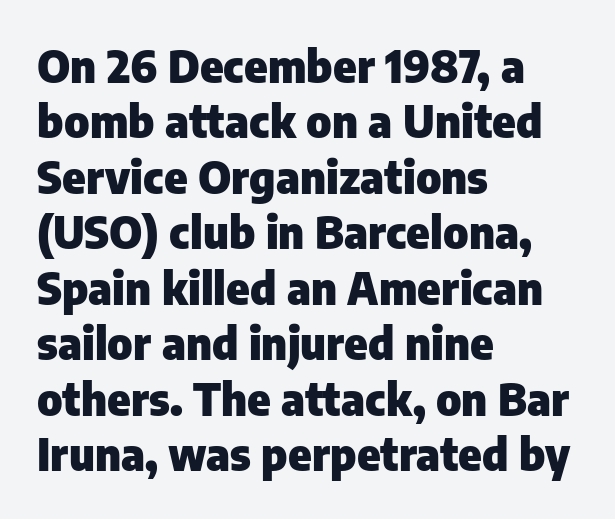
The image shows 44 px heavy sans-serif type, upright; set left-aligned, normal line spacing (1.26x), normal letter spacing, not underlined; low stroke contrast and a medium x-height.
